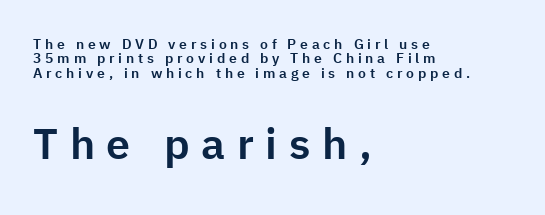
The image shows 43 px sans-serif type, upright; set left-aligned, tight line spacing (1.03x), unusually wide letter spacing (+0.27 em), not underlined; the second (bottom) block is 3.07x larger; low stroke contrast and a medium x-height.
